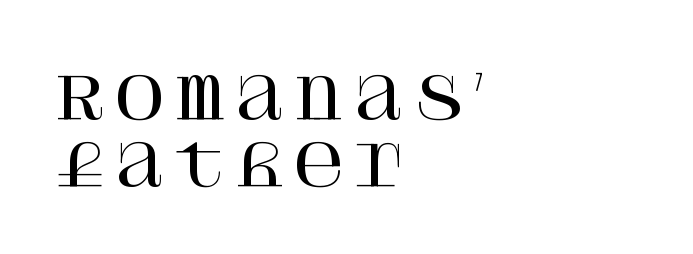
{"serif": "yes", "italic": "no", "width": "normal", "stroke_contrast": "high", "x_height": "large", "underline": "no", "align": "left", "line_spacing_ratio": 1.17, "glyph_px": 57}
